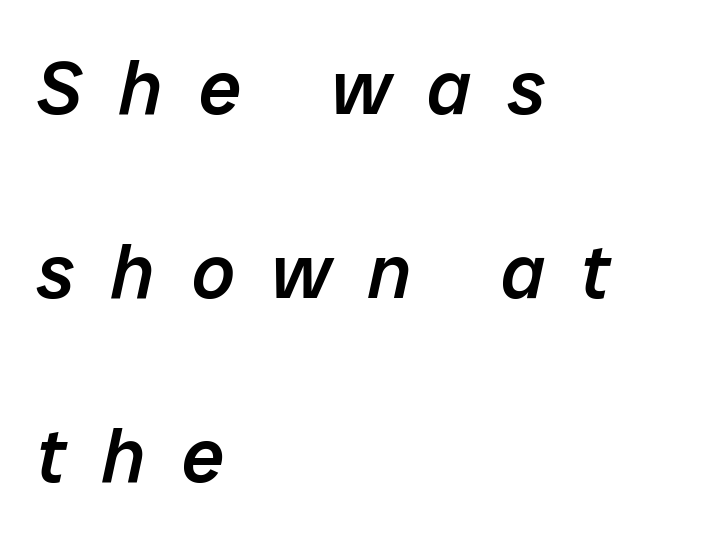
Q: Is the text bold? A: Semi-bold.
Q: Is the text italic (slanted)? A: Yes, it leans right by about 12 degrees.
Q: Is the text underlined? A: No.
Q: How is the paragraph aligned? A: Left-aligned.
Q: Is the spacing between letters normal or unusually wide? A: Unusually wide.
Q: Is the spacing between lines tight, normal or loose? A: Loose.
Q: Width (condensed, normal, or wide)? A: Normal.
Q: Stroke contrast? A: Low.
Q: x-height? A: Medium.
Q: Monospaced? A: No.
